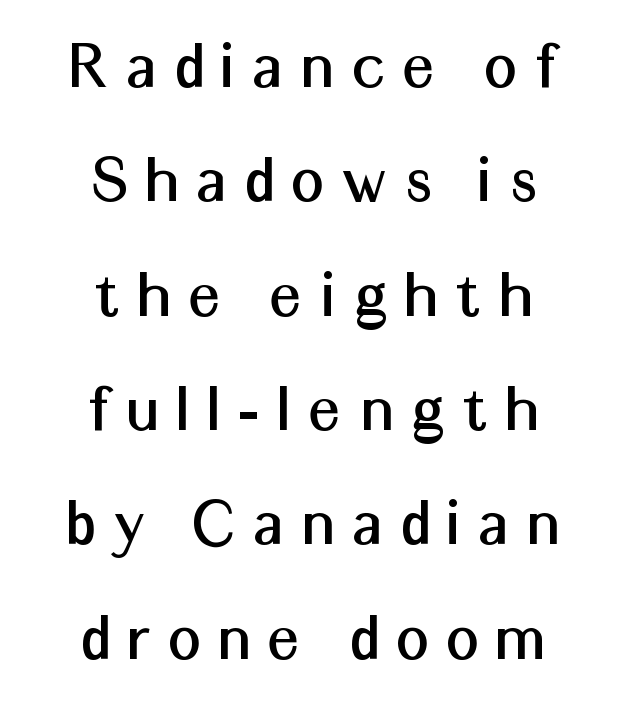
The image shows 71 px sans-serif type, upright; set centered, normal line spacing (1.61x), unusually wide letter spacing (+0.27 em), not underlined; medium stroke contrast and a medium x-height.
